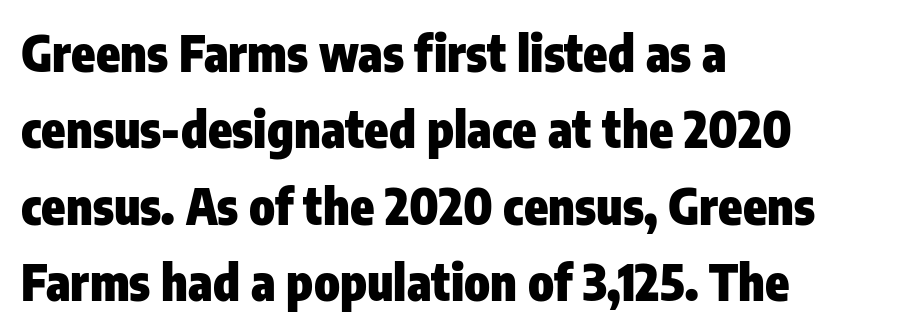
{"serif": "no", "italic": "no", "bold": "yes", "weight": "heavy", "width": "condensed", "stroke_contrast": "low", "x_height": "medium", "monospaced": "no", "underline": "no", "align": "left", "line_spacing": "normal", "line_spacing_ratio": 1.56, "letter_spacing": "normal", "letter_spacing_em": 0.0, "glyph_px": 49}
